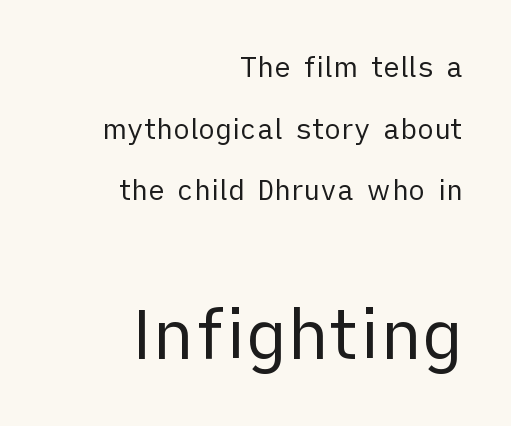
Right-aligned paragraph, ragged on the left. Each letter keeps its own natural width here, so spacing adapts to shape. Honestly, there is no underline to notice here at all. Short note: letters normally spaced. A light-to-regular cut is what we see here.
